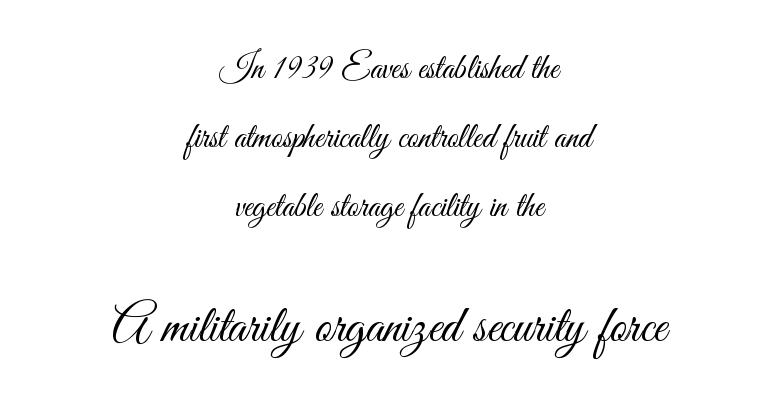
{"serif": "no", "bold": "no", "weight": "light", "width": "condensed", "stroke_contrast": "medium", "x_height": "small", "monospaced": "no", "underline": "no", "align": "center", "line_spacing": "loose", "line_spacing_ratio": 1.97, "letter_spacing": "normal", "letter_spacing_em": 0.0, "larger_block": "second", "size_ratio": 1.49, "glyph_px": 52}
